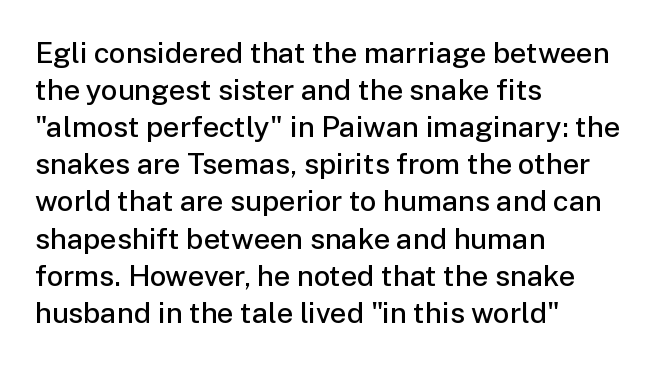
Q: Is the text bold? A: Semi-bold.
Q: Is the text italic (slanted)? A: No, it is upright.
Q: Is the typeface a serif or a sans-serif typeface? A: Sans-serif.
Q: Is the text underlined? A: No.
Q: How is the paragraph aligned? A: Left-aligned.
Q: Is the spacing between letters normal or unusually wide? A: Normal.
Q: Is the spacing between lines tight, normal or loose? A: Normal.
Q: Width (condensed, normal, or wide)? A: Normal.
Q: Stroke contrast? A: Low.
Q: x-height? A: Medium.
Q: Monospaced? A: No.
